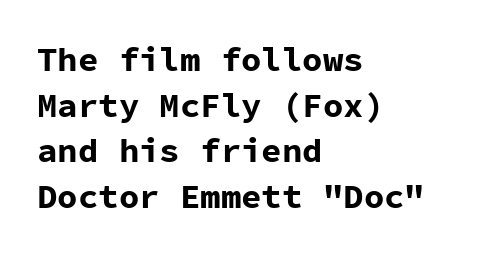
{"serif": "no", "italic": "no", "bold": "yes", "weight": "bold", "width": "normal", "stroke_contrast": "low", "x_height": "medium", "monospaced": "yes", "underline": "no", "align": "left", "line_spacing": "normal", "line_spacing_ratio": 1.34, "letter_spacing": "normal", "letter_spacing_em": 0.0, "glyph_px": 34}
